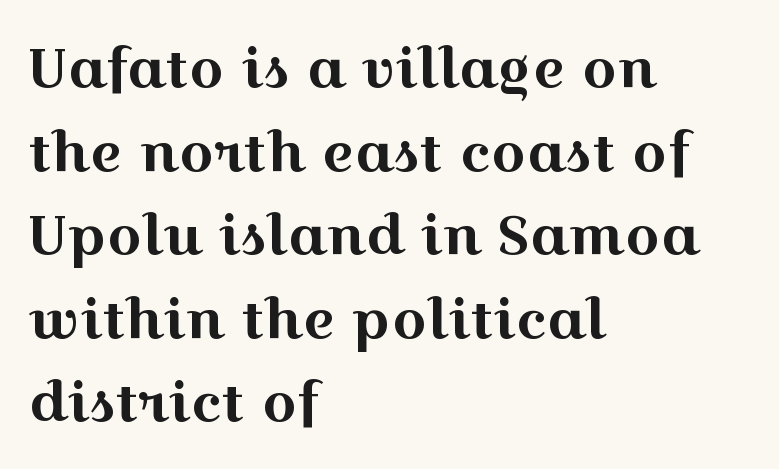
In terms of letterspacing, this is plain default setting. Notice how descenders clear the ascenders below comfortably — that's standard leading. Typeset ragged right — the left edge is the straight one. Varying glyph widths throughout — classic text-font behaviour.
